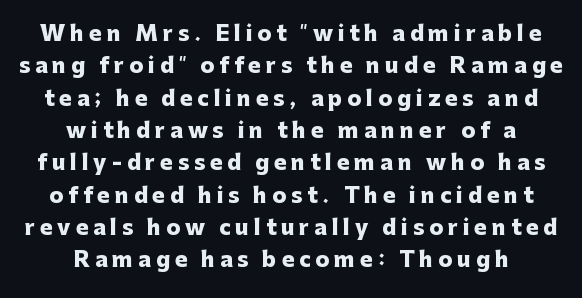
Typographic density is high because the face is bold. Any mark beneath the type? The region is blank. Every stem runs plumb, perpendicular to the baseline. Does extra space separate the letters? Yes, quite a lot of it. Typeset on center — no edge is straight.
